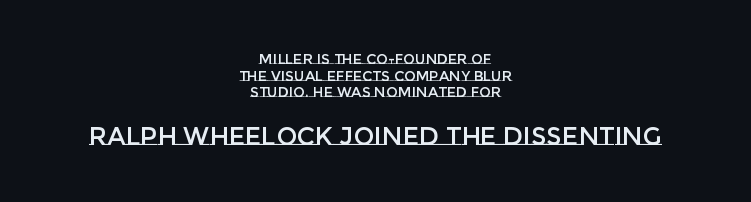
The image shows 25 px text type, upright; set centered, line spacing 1.19x, normal letter spacing, not underlined; the second (bottom) block is 1.79x larger.
